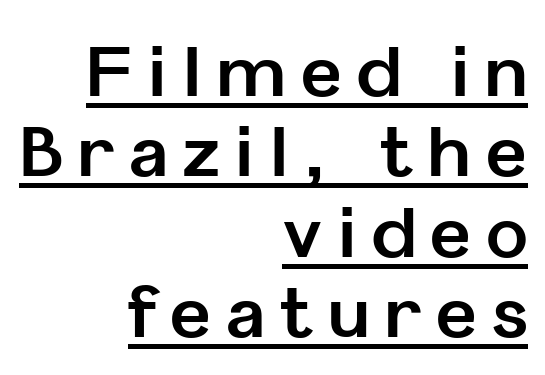
{"serif": "no", "italic": "no", "bold": "yes", "weight": "bold", "width": "normal", "stroke_contrast": "low", "x_height": "medium", "monospaced": "no", "underline": "yes", "align": "right", "line_spacing": "tight", "line_spacing_ratio": 1.15, "letter_spacing": "wide", "letter_spacing_em": 0.21, "glyph_px": 70}
